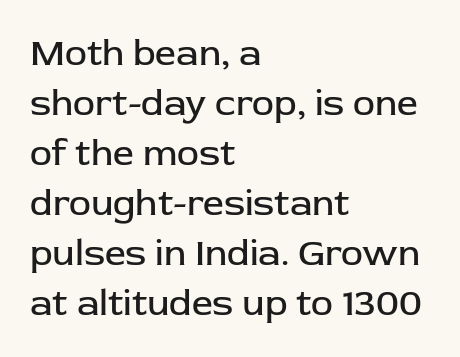
The image shows 37 px regular-weight sans-serif type, upright; set left-aligned, normal line spacing (1.35x), normal letter spacing, not underlined; low stroke contrast and a medium x-height.
